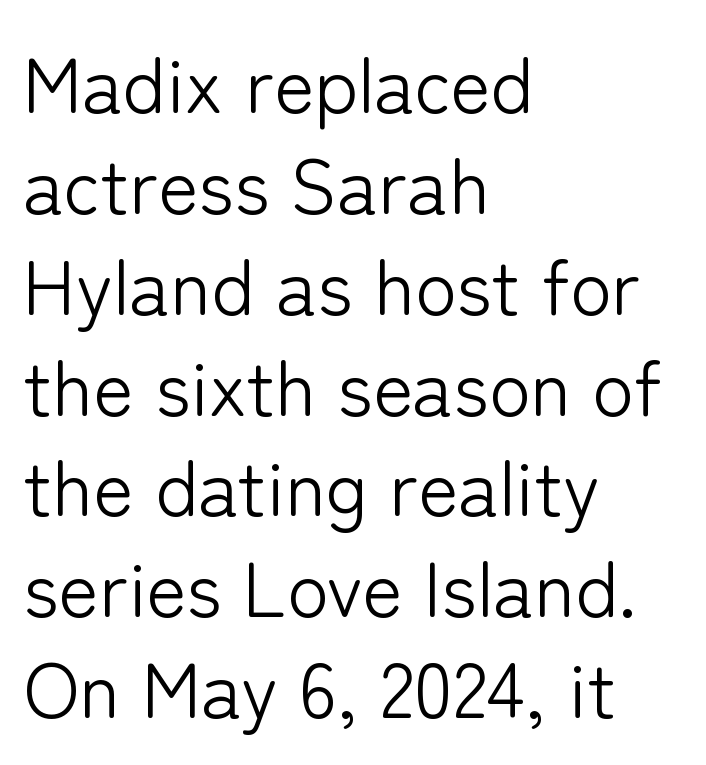
Q: Is the text bold? A: No.
Q: Is the text italic (slanted)? A: No, it is upright.
Q: Is the typeface a serif or a sans-serif typeface? A: Sans-serif.
Q: Is the text underlined? A: No.
Q: How is the paragraph aligned? A: Left-aligned.
Q: Is the spacing between letters normal or unusually wide? A: Normal.
Q: Is the spacing between lines tight, normal or loose? A: Normal.
Q: Width (condensed, normal, or wide)? A: Normal.
Q: Stroke contrast? A: Low.
Q: x-height? A: Medium.
Q: Monospaced? A: No.
